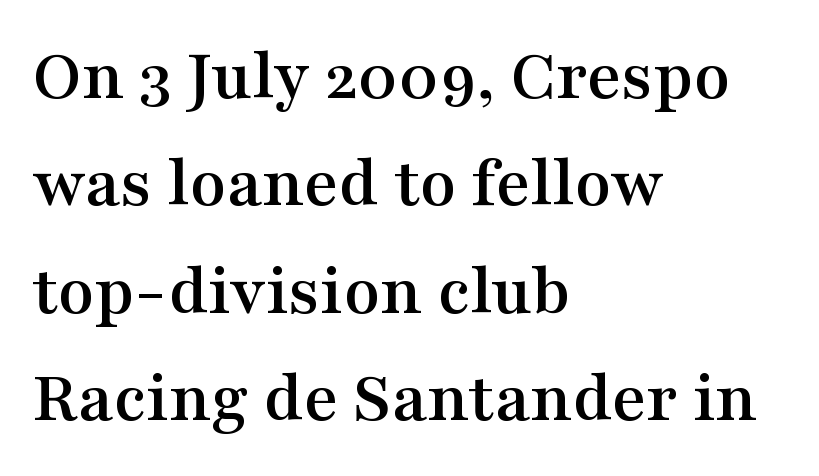
{"serif": "yes", "italic": "no", "width": "wide", "stroke_contrast": "medium", "x_height": "medium", "monospaced": "no", "underline": "no", "align": "left", "line_spacing": "normal", "line_spacing_ratio": 1.45, "letter_spacing": "normal", "letter_spacing_em": 0.0, "glyph_px": 74}
